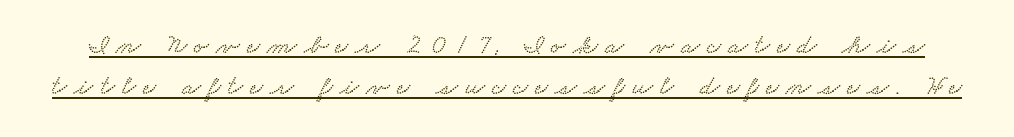
{"serif": "yes", "width": "wide", "stroke_contrast": "low", "x_height": "small", "monospaced": "no", "underline": "yes", "line_spacing": "normal", "line_spacing_ratio": 1.47, "letter_spacing": "wide", "letter_spacing_em": 0.26, "glyph_px": 28}
